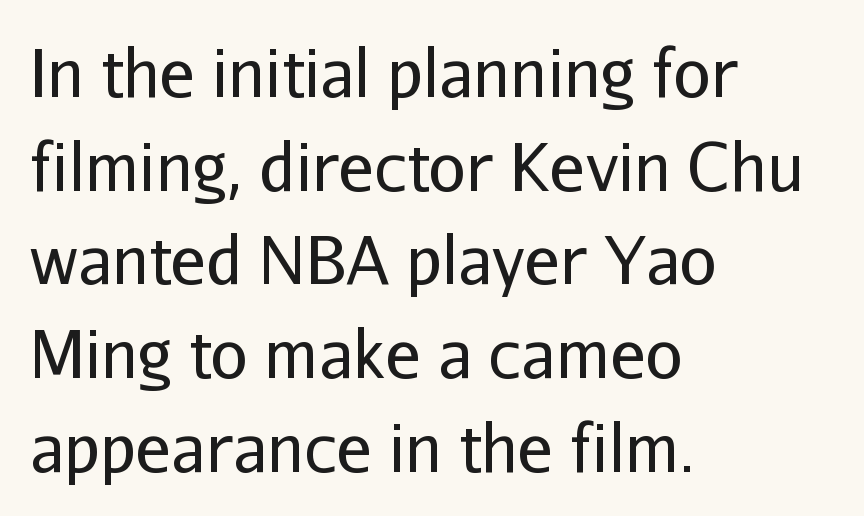
{"serif": "no", "italic": "no", "bold": "no", "weight": "regular", "width": "normal", "stroke_contrast": "low", "x_height": "medium", "monospaced": "no", "underline": "no", "align": "left", "line_spacing": "normal", "line_spacing_ratio": 1.42, "letter_spacing": "normal", "letter_spacing_em": 0.0, "glyph_px": 66}
